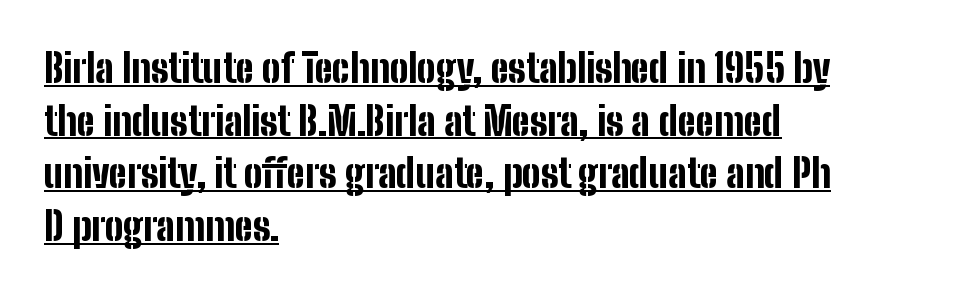
{"serif": "no", "italic": "no", "bold": "yes", "weight": "bold", "width": "condensed", "stroke_contrast": "low", "x_height": "medium", "monospaced": "no", "underline": "yes", "align": "left", "line_spacing": "normal", "line_spacing_ratio": 1.35, "letter_spacing": "normal", "letter_spacing_em": 0.0, "glyph_px": 39}
